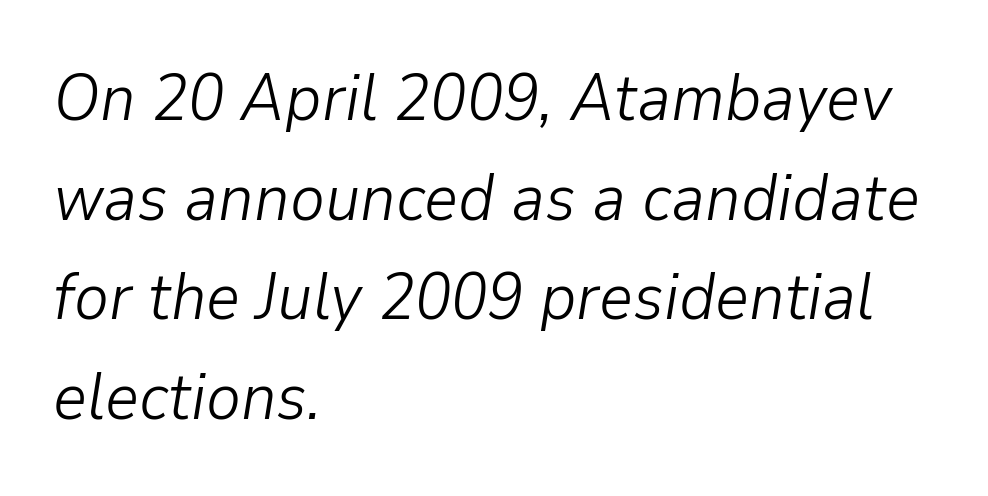
Unmarked baselines from the first word to the last. Normally led — the rows are evenly, conventionally spaced. The letters are slanted; this is an italic face. The lines in this sample share a left origin and differ only in where they stop. Heft: none added — not bold.
